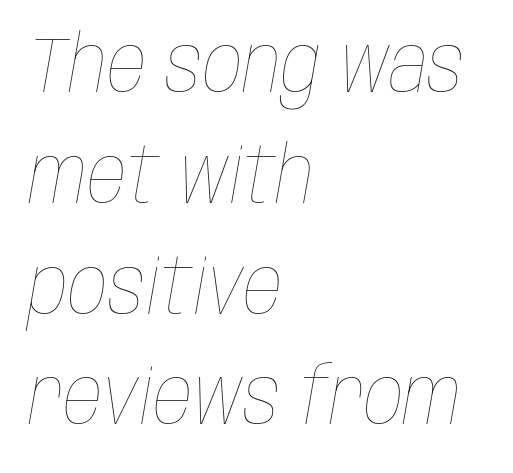
The foot of each line stays bare and open. Stroke thickness stays within the range of a standard reading face or lighter. Observe the ordinary spacing: letters are neighbours, not strangers. The letters advance in unequal steps, a hallmark of proportional type. Regular leading.
